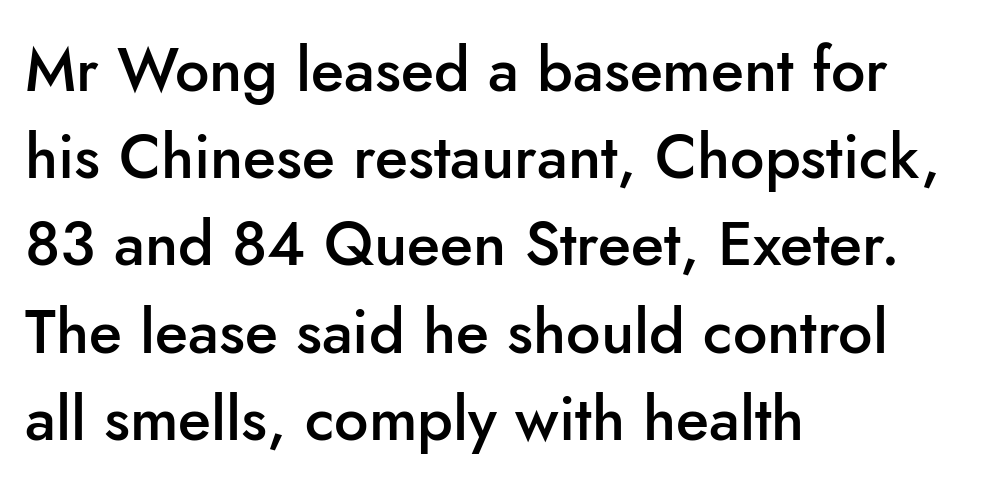
Does the type have serifs? No, each stem ends abruptly. Is this a fixed-width face? No — the glyphs have proportional, varying widths. The face used here is a semibold: visibly heavier than regular, lighter than bold. You can tell it's not italic because the verticals are truly vertical. The rag falls on the right side of this text block. Quick note: interline space is typical.
